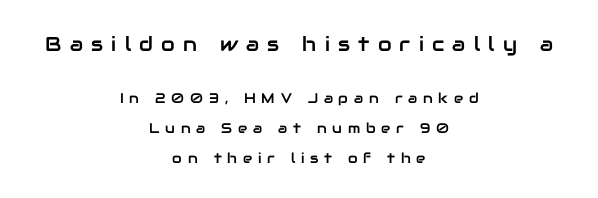
The image shows 20 px text type, upright; set centered, loose line spacing (2.12x), unusually wide letter spacing (+0.41 em), not underlined; the first (top) block is 1.43x larger.
